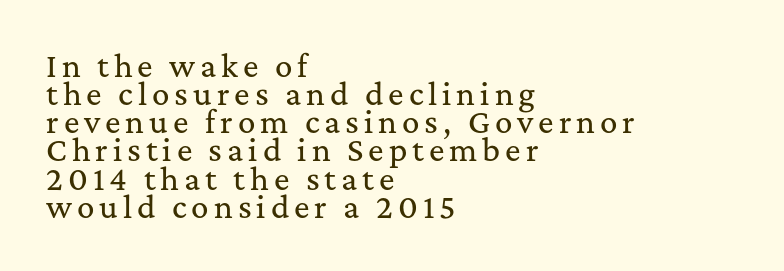
Q: Is the text italic (slanted)? A: No, it is upright.
Q: Is the typeface a serif or a sans-serif typeface? A: Serif.
Q: Is the text underlined? A: No.
Q: How is the paragraph aligned? A: Left-aligned.
Q: Is the spacing between lines tight, normal or loose? A: Tight.
Q: Width (condensed, normal, or wide)? A: Normal.
Q: Stroke contrast? A: Medium.
Q: x-height? A: Medium.
Q: Monospaced? A: No.
